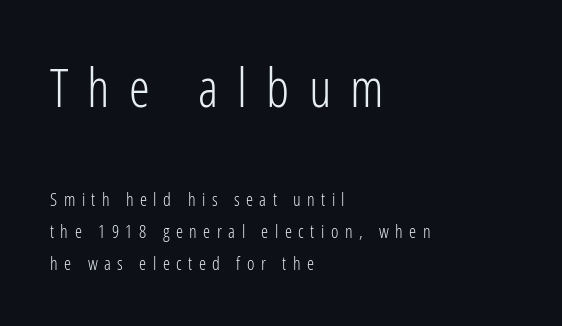
The image shows 53 px light, condensed sans-serif type, upright; set left-aligned, line spacing 1.77x, unusually wide letter spacing (+0.36 em), not underlined; the first (top) block is 2.94x larger; low stroke contrast and a medium x-height.
